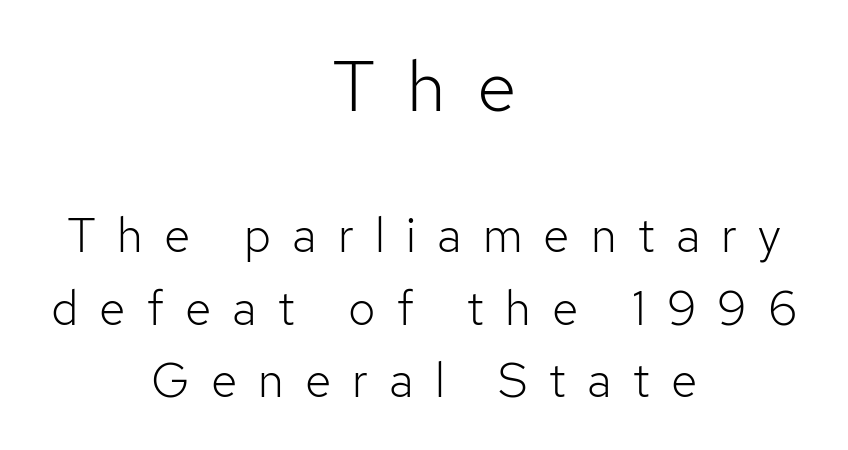
{"serif": "no", "italic": "no", "bold": "no", "weight": "light", "width": "normal", "stroke_contrast": "low", "x_height": "medium", "monospaced": "no", "underline": "no", "align": "center", "line_spacing": "normal", "line_spacing_ratio": 1.51, "letter_spacing": "wide", "letter_spacing_em": 0.44, "larger_block": "first", "size_ratio": 1.5, "glyph_px": 72}
